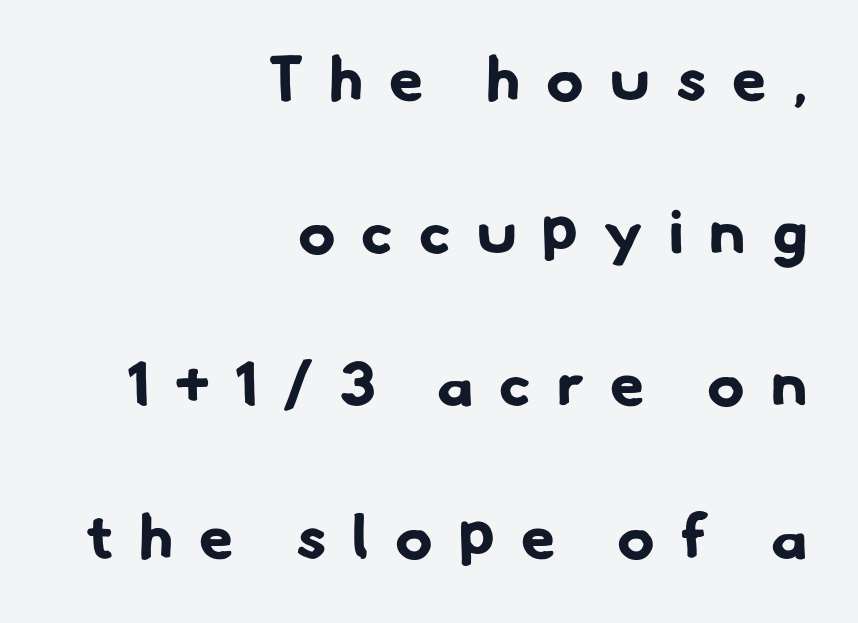
The image shows 62 px bold sans-serif type; set right-aligned, loose line spacing (2.46x), unusually wide letter spacing (+0.42 em), not underlined; low stroke contrast and a small x-height.
